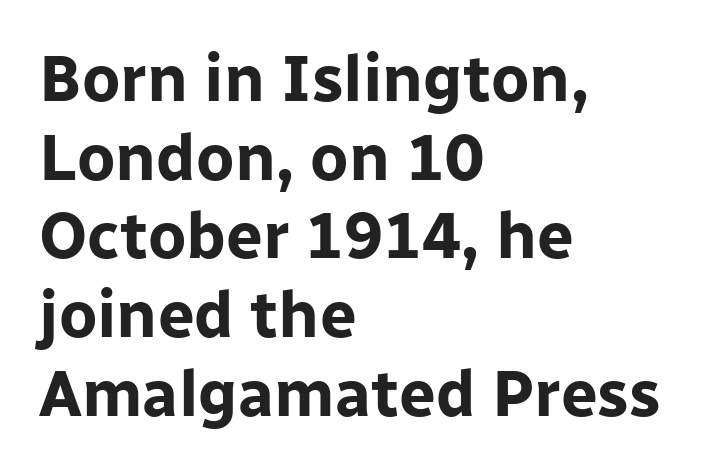
Does extra space separate the letters? No, they use regular spacing. Only glyphs here, with clear space below each row. Character widths vary here, with narrow letters taking less room than wide ones. These lines are composed in type without serifs.
